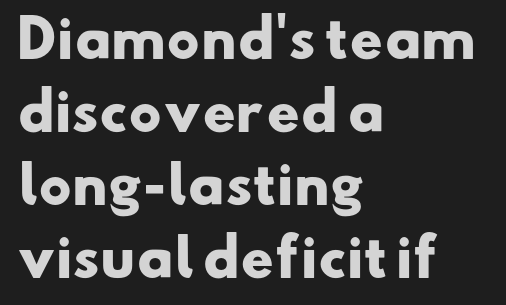
The image shows 51 px heavy, wide sans-serif type; set left-aligned, normal line spacing (1.43x), normal letter spacing, not underlined; low stroke contrast and a small x-height.
